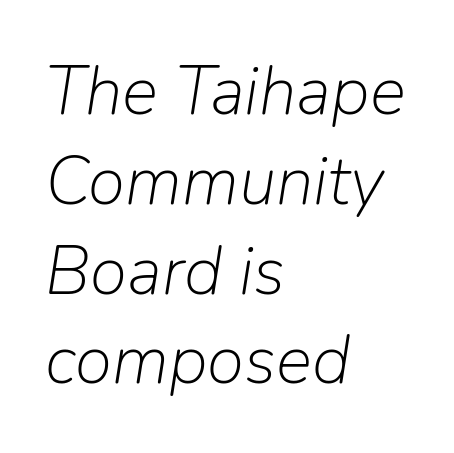
The image shows 68 px light type, italic (leaning right); set left-aligned, normal line spacing (1.32x), normal letter spacing, not underlined; low stroke contrast and a medium x-height.
